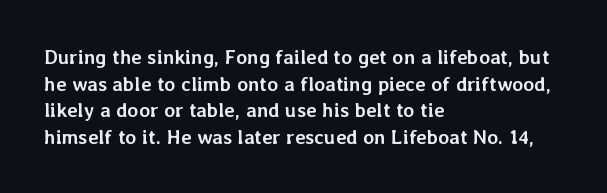
{"italic": "no", "bold": "yes", "underline": "no", "align": "left", "line_spacing": "normal", "line_spacing_ratio": 1.33, "letter_spacing": "normal", "letter_spacing_em": 0.0, "glyph_px": 20}
